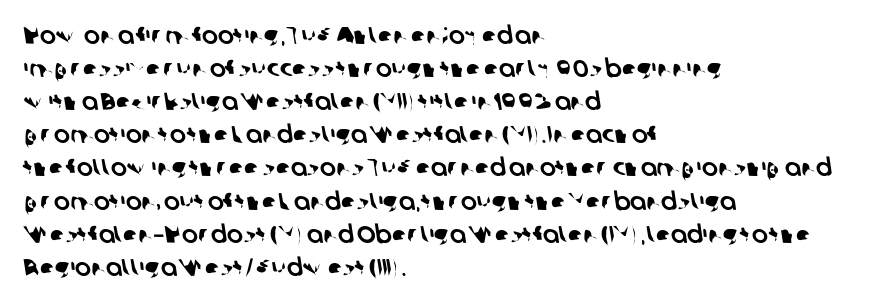
The image shows 24 px text type; set left-aligned, normal line spacing (1.38x), normal letter spacing, not underlined.
